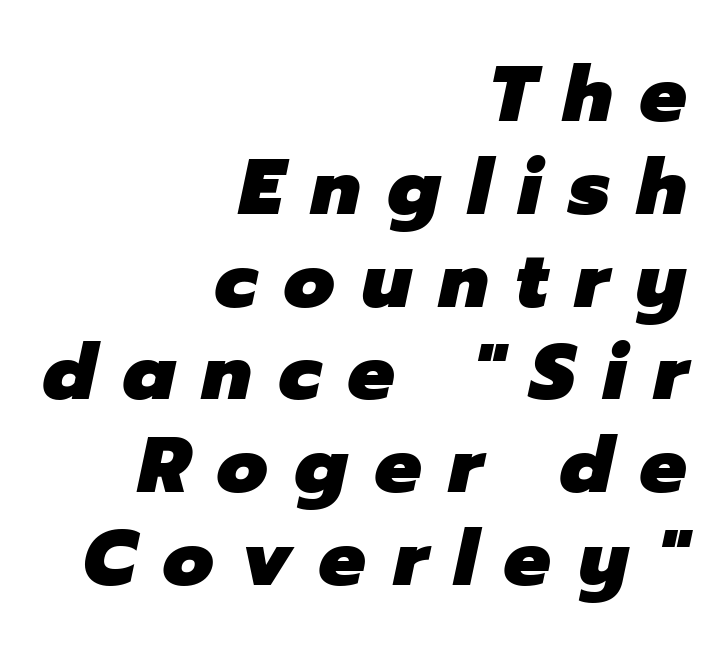
Q: Is the text bold? A: Yes.
Q: Is the text italic (slanted)? A: Yes, it leans right by about 12 degrees.
Q: Is the text underlined? A: No.
Q: How is the paragraph aligned? A: Right-aligned.
Q: Is the spacing between letters normal or unusually wide? A: Unusually wide.
Q: Width (condensed, normal, or wide)? A: Normal.
Q: Stroke contrast? A: Low.
Q: x-height? A: Medium.
Q: Monospaced? A: No.
